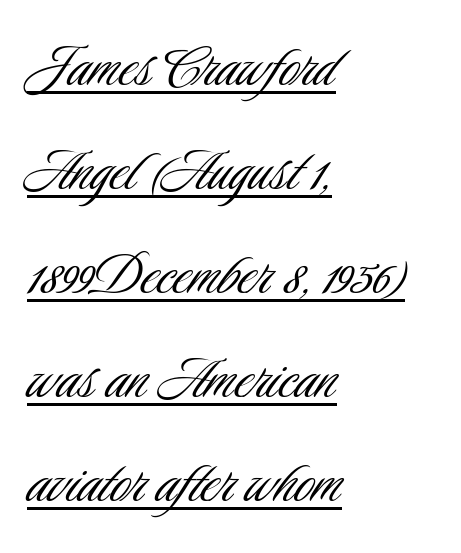
{"serif": "no", "bold": "no", "weight": "light", "width": "condensed", "stroke_contrast": "low", "x_height": "small", "monospaced": "no", "underline": "yes", "align": "left", "line_spacing": "normal", "line_spacing_ratio": 1.53, "letter_spacing": "normal", "letter_spacing_em": 0.0, "glyph_px": 68}
